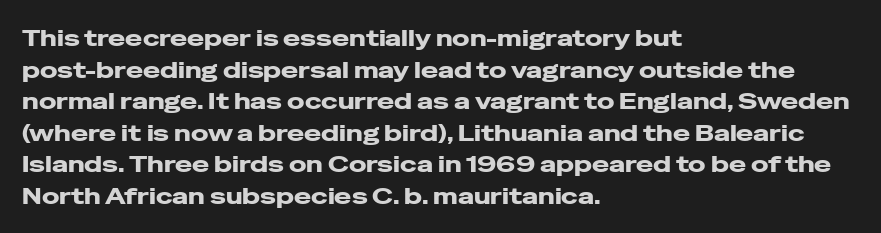
The image shows 23 px bold type, upright; set left-aligned, normal line spacing (1.37x), normal letter spacing, not underlined.
